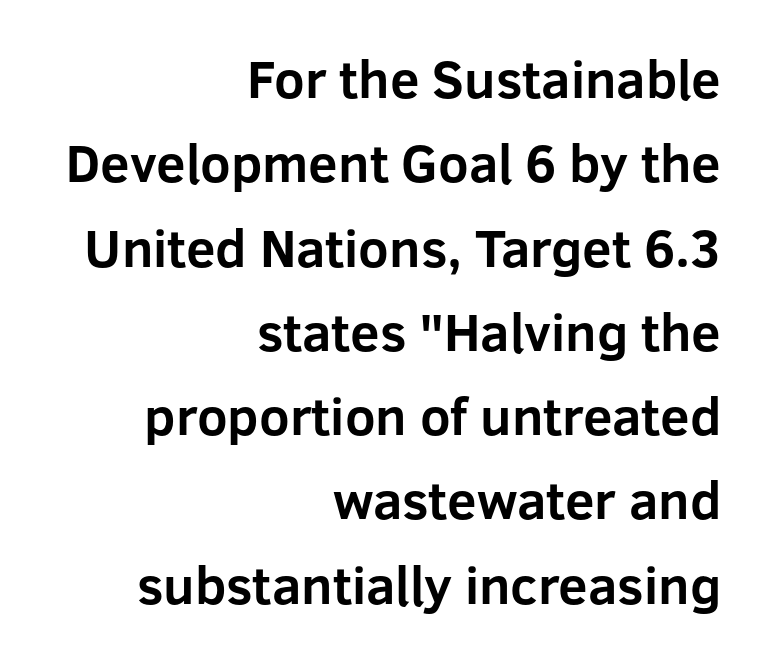
Set as a true bold cut, around the 700 mark. What stands out about the letter spacing? Nothing — it is the standard amount. Every character sits straight up, as roman type does. The rendering uses natural spacing where letterforms have individual widths. Does the type have serifs? No, each stem ends abruptly.
